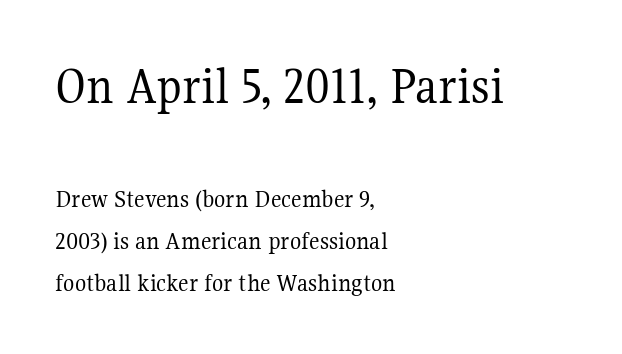
{"serif": "yes", "italic": "no", "bold": "no", "weight": "regular", "width": "normal", "stroke_contrast": "medium", "x_height": "medium", "monospaced": "no", "underline": "no", "align": "left", "line_spacing": "normal", "line_spacing_ratio": 1.62, "letter_spacing": "normal", "letter_spacing_em": 0.0, "larger_block": "first", "size_ratio": 2.04, "glyph_px": 53}
